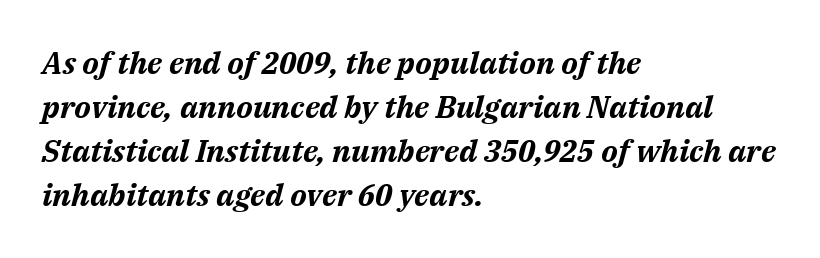
{"italic": "yes", "lean": "right", "slant_degrees": 14, "bold": "yes", "weight": "bold", "width": "normal", "stroke_contrast": "medium", "x_height": "medium", "monospaced": "no", "underline": "no", "align": "left", "line_spacing": "normal", "line_spacing_ratio": 1.42, "letter_spacing": "normal", "letter_spacing_em": 0.0, "glyph_px": 31}
